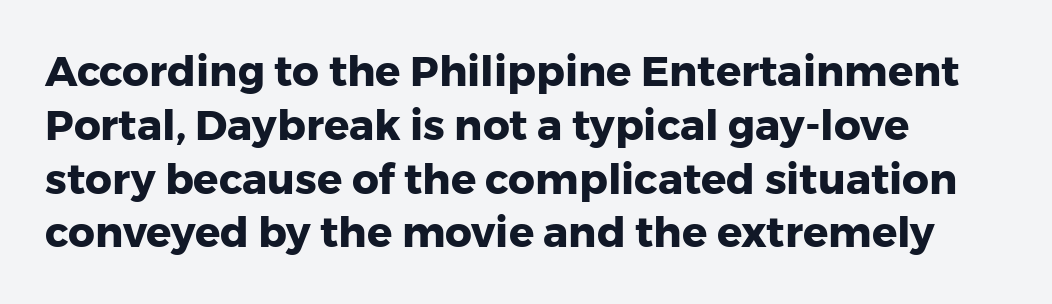
Q: Is the text bold? A: Yes.
Q: Is the text italic (slanted)? A: No, it is upright.
Q: Is the typeface a serif or a sans-serif typeface? A: Sans-serif.
Q: Is the text underlined? A: No.
Q: How is the paragraph aligned? A: Left-aligned.
Q: Is the spacing between letters normal or unusually wide? A: Normal.
Q: Is the spacing between lines tight, normal or loose? A: Normal.
Q: Width (condensed, normal, or wide)? A: Normal.
Q: Stroke contrast? A: Low.
Q: x-height? A: Medium.
Q: Monospaced? A: No.
